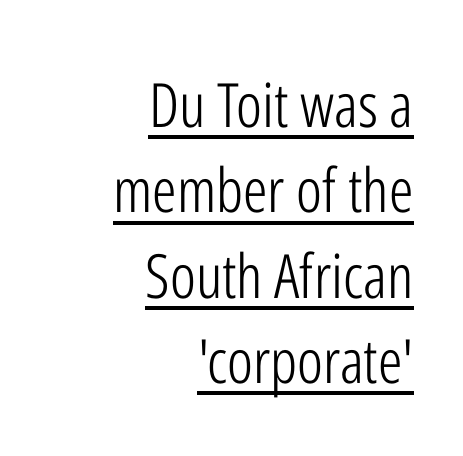
Q: Is the text bold? A: No.
Q: Is the text italic (slanted)? A: No, it is upright.
Q: Is the typeface a serif or a sans-serif typeface? A: Sans-serif.
Q: Is the text underlined? A: Yes.
Q: How is the paragraph aligned? A: Right-aligned.
Q: Is the spacing between letters normal or unusually wide? A: Normal.
Q: Is the spacing between lines tight, normal or loose? A: Normal.
Q: Width (condensed, normal, or wide)? A: Condensed.
Q: Stroke contrast? A: Low.
Q: x-height? A: Medium.
Q: Monospaced? A: No.
